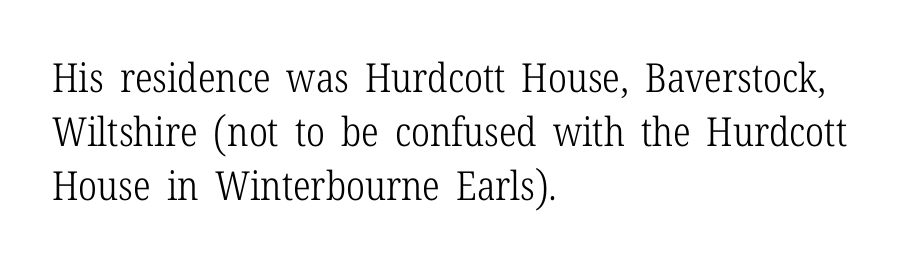
These lines are rendered in a variable-pitch font. The typography opts for an upright posture over an oblique one. Underlining? Definitely not there. Tracking value appears to be zero — textbook default spacing.
